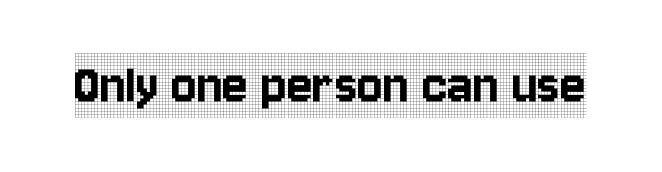
The image shows 60 px condensed serif type, upright; set normal letter spacing, not underlined; a large x-height.
